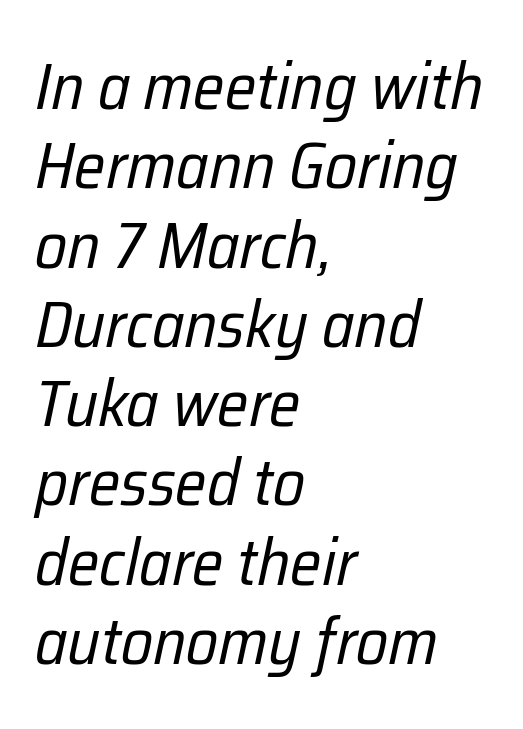
Q: Is the text bold? A: No.
Q: Is the text italic (slanted)? A: Yes, it leans right by about 12 degrees.
Q: Is the text underlined? A: No.
Q: How is the paragraph aligned? A: Left-aligned.
Q: Is the spacing between letters normal or unusually wide? A: Normal.
Q: Width (condensed, normal, or wide)? A: Condensed.
Q: Stroke contrast? A: Low.
Q: x-height? A: Medium.
Q: Monospaced? A: No.
